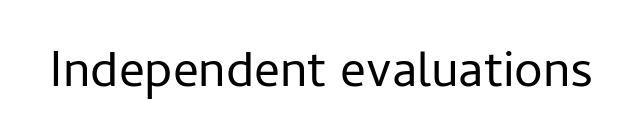
Q: Is the text bold? A: No.
Q: Is the text italic (slanted)? A: No, it is upright.
Q: Is the typeface a serif or a sans-serif typeface? A: Sans-serif.
Q: Is the text underlined? A: No.
Q: Is the spacing between letters normal or unusually wide? A: Normal.
Q: Width (condensed, normal, or wide)? A: Normal.
Q: Stroke contrast? A: Low.
Q: x-height? A: Medium.
Q: Monospaced? A: No.
